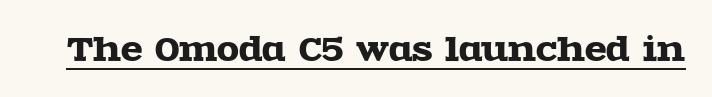
A typesetter would label this face a serif. Unlike italic type, these characters show no tilt at all. Short note: letters normally spaced. Underline: present.
